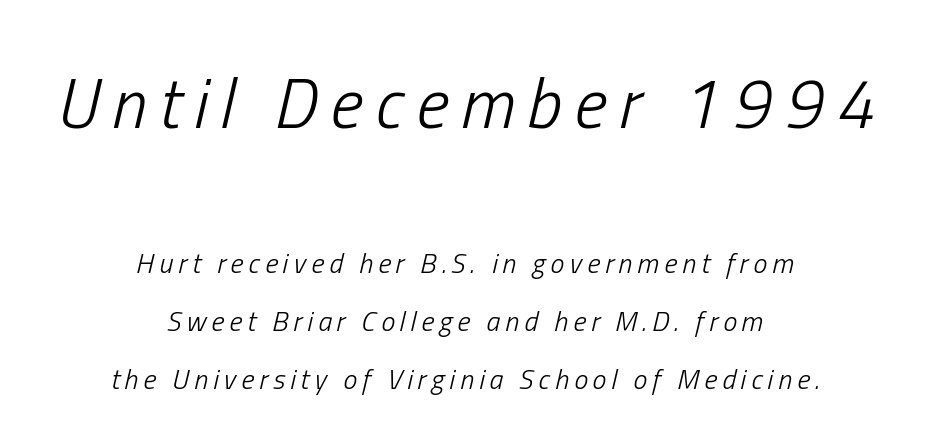
Q: Is the text bold? A: No.
Q: Is the text italic (slanted)? A: Yes, it leans right by about 13 degrees.
Q: Is the text underlined? A: No.
Q: How is the paragraph aligned? A: Centered.
Q: Is the spacing between lines tight, normal or loose? A: Loose.
Q: Which block of text is set in a larger size, the first (top) or the second (bottom)? A: The first (top) one.
Q: Width (condensed, normal, or wide)? A: Condensed.
Q: Stroke contrast? A: Low.
Q: x-height? A: Medium.
Q: Monospaced? A: No.
